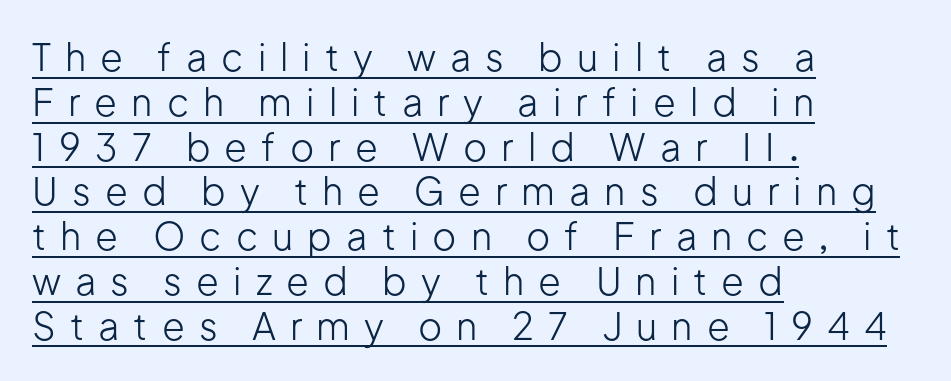
The image shows 37 px light sans-serif type, upright; set left-aligned, line spacing 1.21x, unusually wide letter spacing (+0.38 em), underlined; low stroke contrast and a medium x-height.
